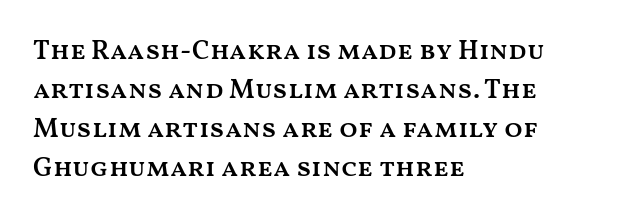
Q: Is the text bold? A: Semi-bold.
Q: Is the text italic (slanted)? A: No, it is upright.
Q: Is the text underlined? A: No.
Q: How is the paragraph aligned? A: Left-aligned.
Q: Is the spacing between letters normal or unusually wide? A: Normal.
Q: Is the spacing between lines tight, normal or loose? A: Normal.
